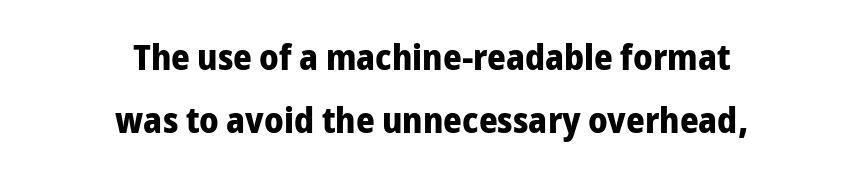
The rendering uses a bold face; every stroke is thick and dark. Classification — sans serif. Quick note: underline off. The passage shown is typed in a proportional face where columns would drift.
